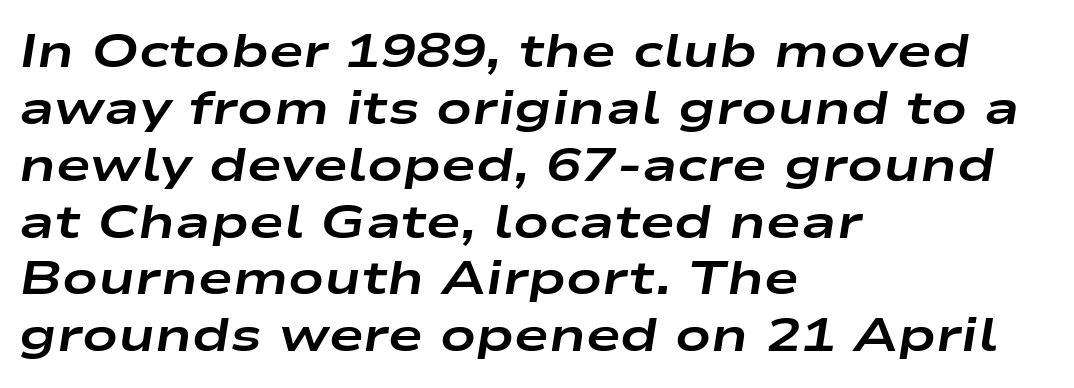
Q: Is the text bold? A: Yes.
Q: Is the text italic (slanted)? A: Yes, it leans right by about 9 degrees.
Q: Is the text underlined? A: No.
Q: How is the paragraph aligned? A: Left-aligned.
Q: Is the spacing between letters normal or unusually wide? A: Normal.
Q: Width (condensed, normal, or wide)? A: Wide.
Q: Stroke contrast? A: Low.
Q: x-height? A: Medium.
Q: Monospaced? A: No.
